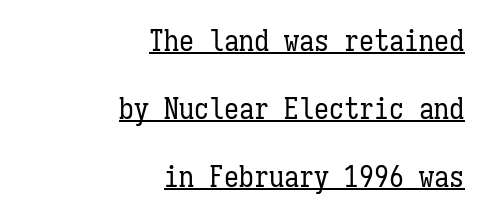
Q: Is the text bold? A: No.
Q: Is the text italic (slanted)? A: No, it is upright.
Q: Is the text underlined? A: Yes.
Q: How is the paragraph aligned? A: Right-aligned.
Q: Is the spacing between letters normal or unusually wide? A: Normal.
Q: Is the spacing between lines tight, normal or loose? A: Loose.
Q: Width (condensed, normal, or wide)? A: Condensed.
Q: Stroke contrast? A: Low.
Q: x-height? A: Medium.
Q: Monospaced? A: Yes.
